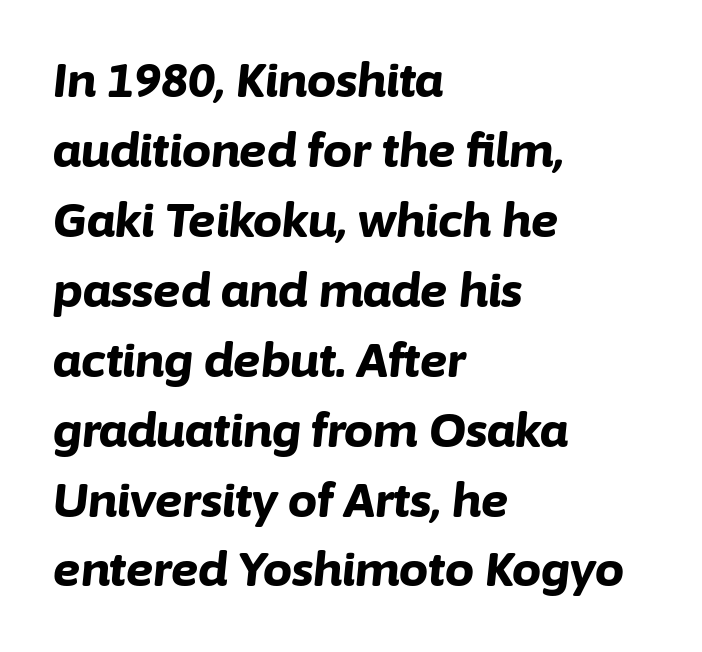
{"italic": "yes", "lean": "right", "slant_degrees": 6, "bold": "yes", "weight": "bold", "width": "normal", "stroke_contrast": "low", "x_height": "medium", "monospaced": "no", "underline": "no", "align": "left", "line_spacing": "normal", "line_spacing_ratio": 1.52, "letter_spacing": "normal", "letter_spacing_em": 0.0, "glyph_px": 46}
